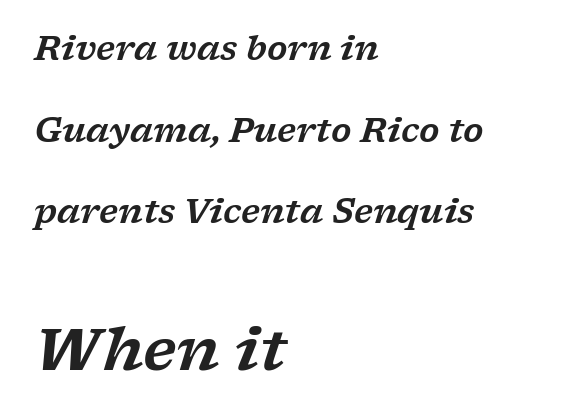
The image shows 58 px wide serif type, italic (leaning right); set left-aligned, loose line spacing (2.47x), normal letter spacing, not underlined; the second (bottom) block is 1.76x larger; low stroke contrast and a medium x-height.
